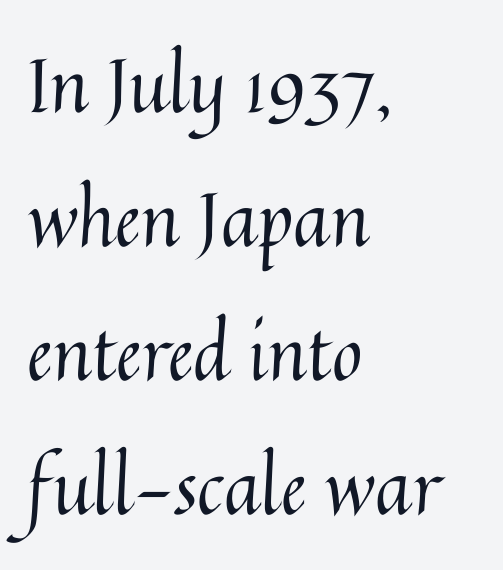
{"bold": "no", "weight": "regular", "width": "normal", "stroke_contrast": "medium", "x_height": "medium", "monospaced": "no", "underline": "no", "align": "left", "line_spacing_ratio": 1.81, "letter_spacing": "normal", "letter_spacing_em": 0.0, "glyph_px": 74}
